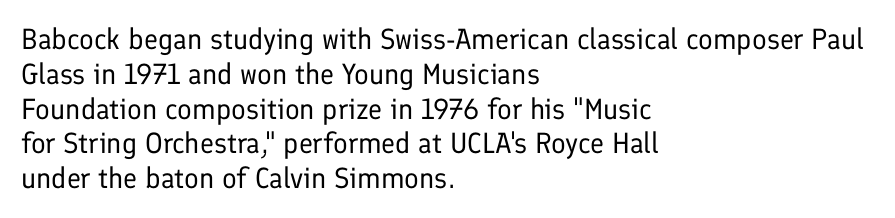
Font category for this specimen: sans-serif. The cut favours lightness, reaching ordinary text weight at its darkest. The type is set solid horizontally, with unmodified tracking. The letters stand straight up with perfectly vertical stems. The zone under the glyphs is completely vacant. Varying glyph widths throughout — classic text-font behaviour.
